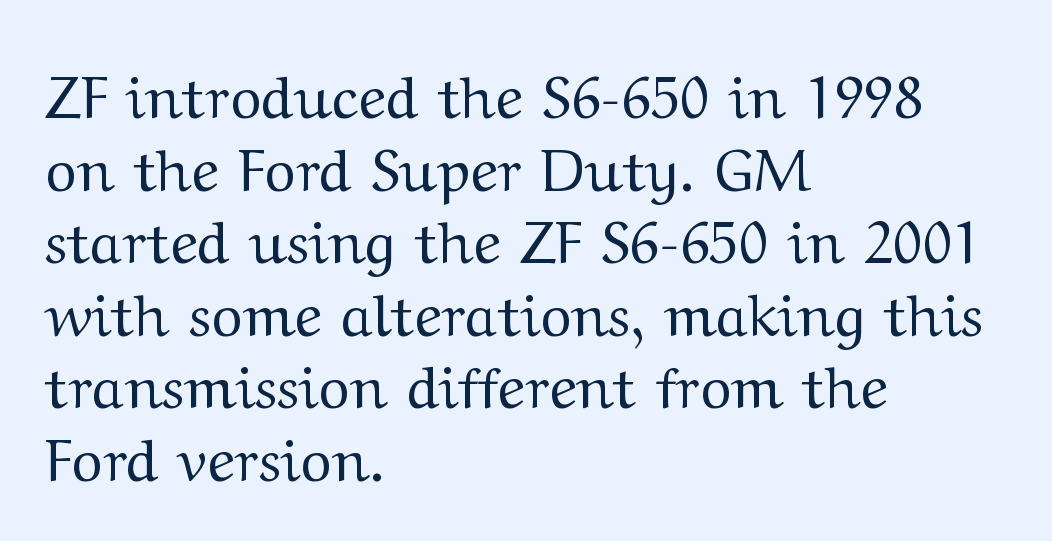
Do the characters align in a grid? No, the font is proportional. Look at the bottom of the vertical strokes: they flare into serifs here. Posture: upright roman. The strip under each line holds only bare page. Horizontal alignment here is leftward, the default for most running prose. Think standard paragraph weight, or any step lighter than that.
